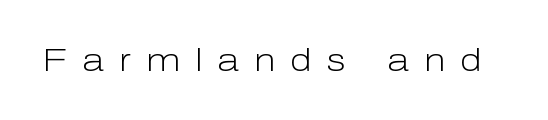
Q: Is the text bold? A: No.
Q: Is the text italic (slanted)? A: No, it is upright.
Q: Is the typeface a serif or a sans-serif typeface? A: Sans-serif.
Q: Is the text underlined? A: No.
Q: Is the spacing between letters normal or unusually wide? A: Unusually wide.
Q: Width (condensed, normal, or wide)? A: Normal.
Q: Stroke contrast? A: Low.
Q: x-height? A: Medium.
Q: Monospaced? A: No.
